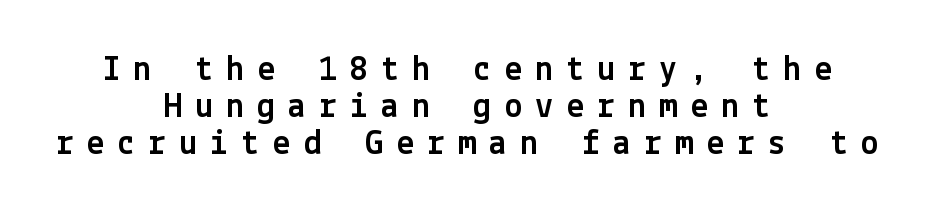
The image shows 36 px sans-serif type, upright; set centered, tight line spacing (1.03x), unusually wide letter spacing (+0.36 em), not underlined; a medium x-height.
